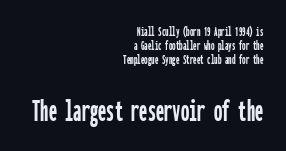
Q: Is the text italic (slanted)? A: No, it is upright.
Q: Is the typeface a serif or a sans-serif typeface? A: Sans-serif.
Q: Is the text underlined? A: No.
Q: How is the paragraph aligned? A: Right-aligned.
Q: Is the spacing between letters normal or unusually wide? A: Normal.
Q: Is the spacing between lines tight, normal or loose? A: Tight.
Q: Which block of text is set in a larger size, the first (top) or the second (bottom)? A: The second (bottom) one.
Q: Width (condensed, normal, or wide)? A: Condensed.
Q: Stroke contrast? A: Low.
Q: x-height? A: Medium.
Q: Monospaced? A: Yes.
